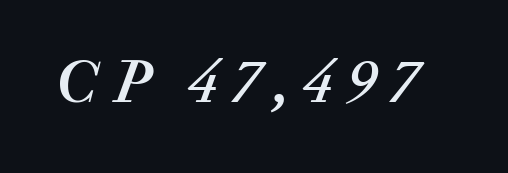
The passage shown has open, widely tracked lettering throughout. Each row of text sits above clean, open space. Emphasis-style slanted type is in use. Proportional: the letters do not fall into vertical columns.
